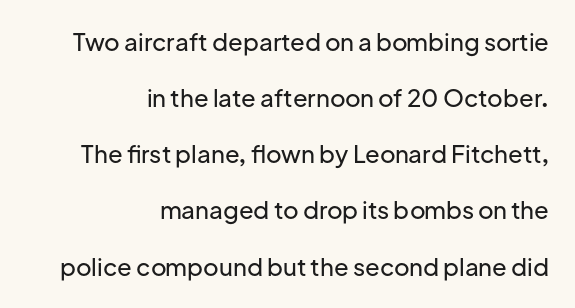
Q: Is the text italic (slanted)? A: No, it is upright.
Q: Is the text underlined? A: No.
Q: How is the paragraph aligned? A: Right-aligned.
Q: Is the spacing between letters normal or unusually wide? A: Normal.
Q: Is the spacing between lines tight, normal or loose? A: Loose.
